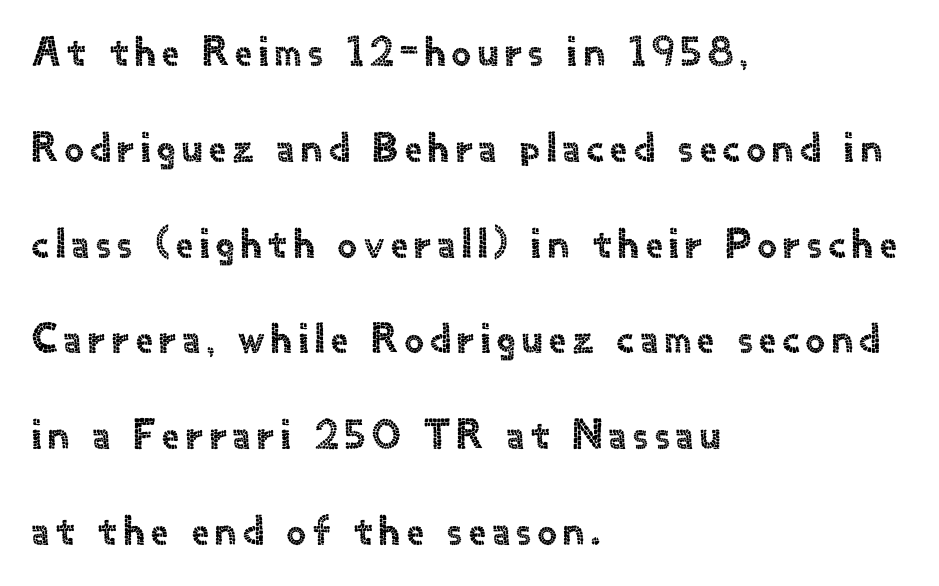
{"serif": "no", "italic": "no", "width": "normal", "x_height": "small", "monospaced": "no", "underline": "no", "align": "left", "line_spacing": "loose", "line_spacing_ratio": 2.28, "glyph_px": 42}
